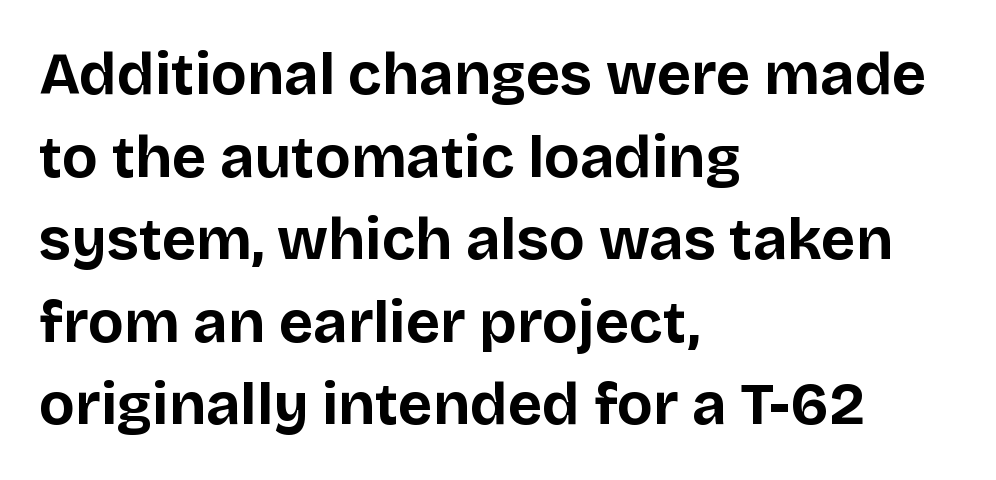
{"serif": "no", "italic": "no", "bold": "yes", "weight": "bold", "width": "normal", "stroke_contrast": "low", "x_height": "large", "monospaced": "no", "underline": "no", "align": "left", "line_spacing": "normal", "line_spacing_ratio": 1.4, "letter_spacing": "normal", "letter_spacing_em": 0.0, "glyph_px": 59}
